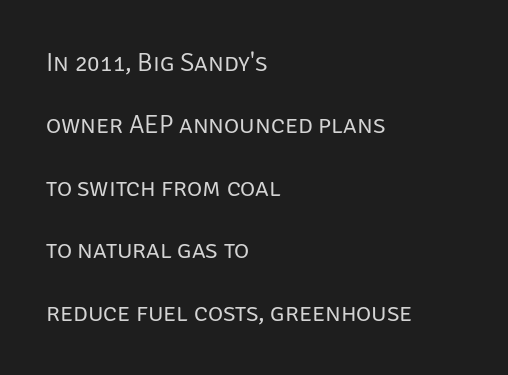
Leading: increased. Look at the tracking — it's just the regular setting, nothing added. Glance below the letters and you will spot only blank space. The typeface has the unassuming heft of standard copy or less. If you drew a line through each stem, it would be perfectly vertical.
